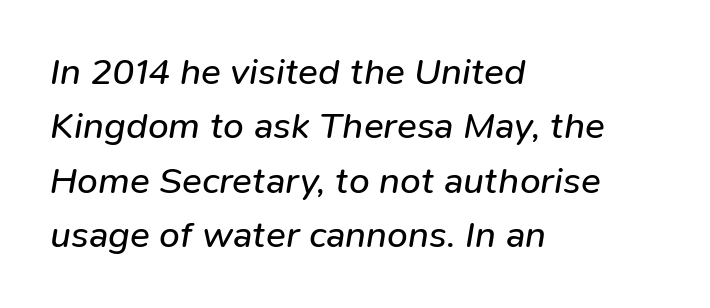
{"italic": "yes", "lean": "right", "slant_degrees": 9, "bold": "no", "weight": "regular", "width": "normal", "stroke_contrast": "low", "x_height": "medium", "monospaced": "no", "underline": "no", "align": "left", "line_spacing": "normal", "line_spacing_ratio": 1.47, "letter_spacing": "normal", "letter_spacing_em": 0.0, "glyph_px": 37}
